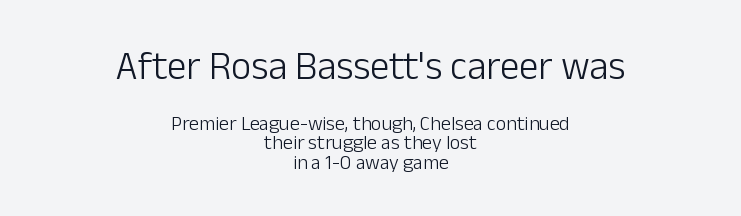
Do the characters align in a grid? No, the font is proportional. The baseline area is clear. Quick note: interline space is minimal. Size hierarchy here favors the leading block over the trailing one. Counters stay open thanks to moderate or lighter strokes.
